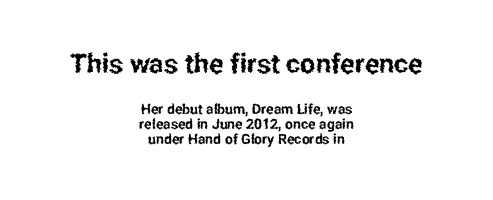
Q: Is the text italic (slanted)? A: No, it is upright.
Q: Is the text underlined? A: No.
Q: How is the paragraph aligned? A: Centered.
Q: Is the spacing between letters normal or unusually wide? A: Normal.
Q: Is the spacing between lines tight, normal or loose? A: Tight.
Q: Which block of text is set in a larger size, the first (top) or the second (bottom)? A: The first (top) one.
